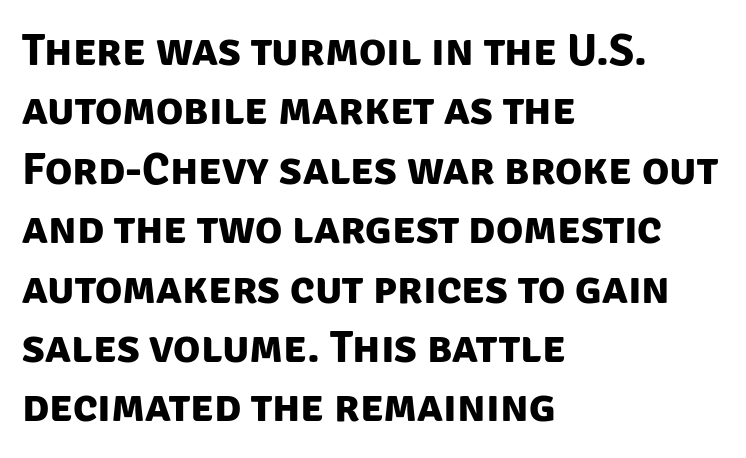
{"serif": "no", "bold": "yes", "weight": "bold", "width": "normal", "stroke_contrast": "low", "x_height": "large", "monospaced": "no", "underline": "no", "align": "left", "line_spacing": "normal", "line_spacing_ratio": 1.32, "letter_spacing": "normal", "letter_spacing_em": 0.0, "glyph_px": 45}
